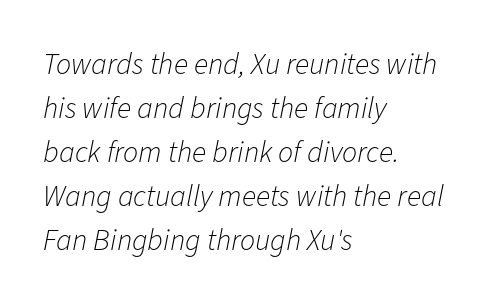
In CSS terms this would be text-align: left. Nothing unusual about the tracking: characters are spaced as the font intends. Unmarked baselines from the first word to the last. The space between consecutive lines is moderate.
